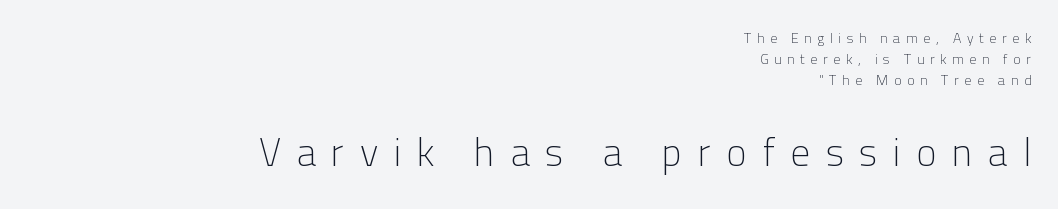
You could only call the tracking loose — the letters float apart. Quick note: not italic, upright. Caption: multi-line text, flush right, ragged left. The composition opens small and finishes big.
